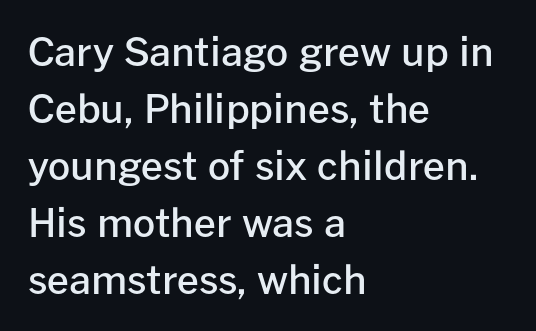
The image shows 39 px semibold sans-serif type, upright; set left-aligned, normal line spacing (1.46x), normal letter spacing, not underlined; low stroke contrast and a medium x-height.
